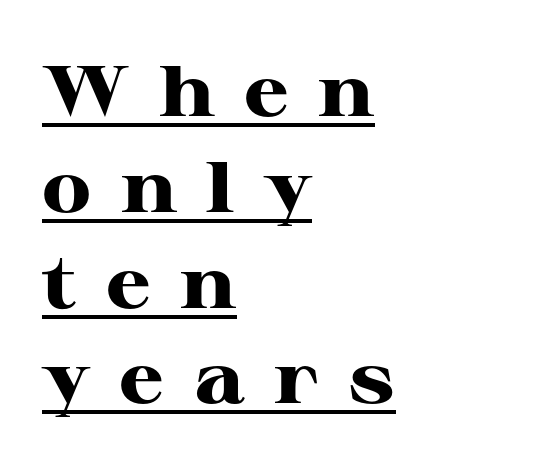
The image shows 72 px heavy, wide serif type, upright; set left-aligned, normal line spacing (1.33x), unusually wide letter spacing (+0.41 em), underlined; high stroke contrast and a medium x-height.
